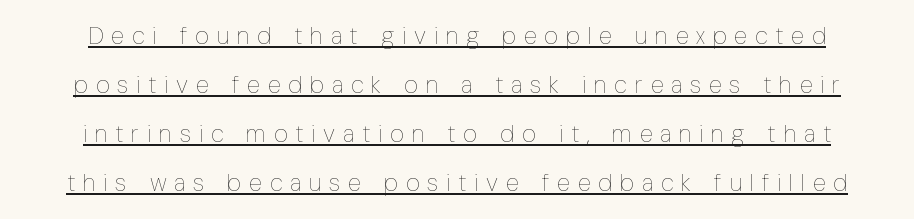
Q: Is the text bold? A: No.
Q: Is the text italic (slanted)? A: No, it is upright.
Q: Is the text underlined? A: Yes.
Q: Is the spacing between letters normal or unusually wide? A: Unusually wide.
Q: Is the spacing between lines tight, normal or loose? A: Loose.
